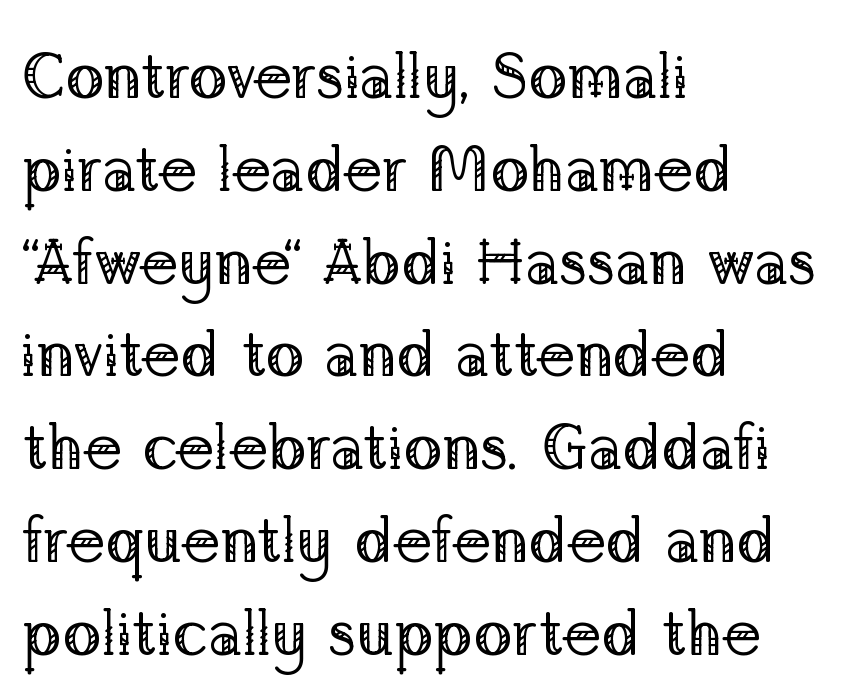
{"serif": "yes", "italic": "no", "bold": "no", "weight": "regular", "width": "normal", "stroke_contrast": "low", "x_height": "medium", "monospaced": "no", "underline": "no", "align": "left", "line_spacing": "normal", "line_spacing_ratio": 1.45, "letter_spacing": "normal", "letter_spacing_em": 0.0, "glyph_px": 64}
